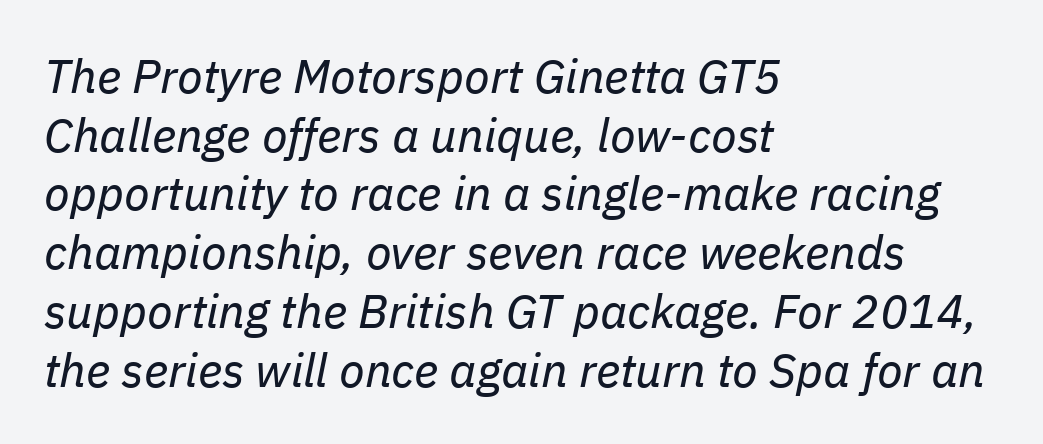
The image shows 47 px regular-weight type, italic (leaning right); set left-aligned, normal line spacing (1.25x), normal letter spacing, not underlined; low stroke contrast and a medium x-height.
